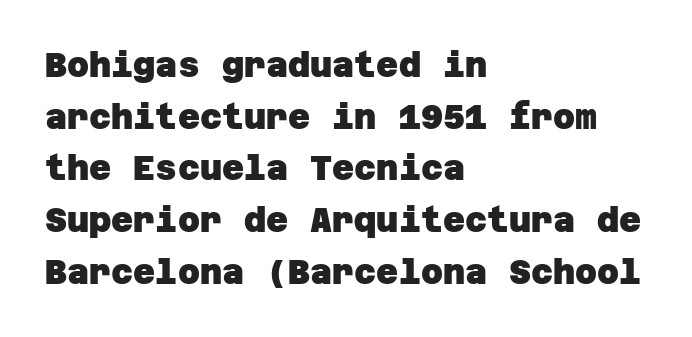
Glance below the letters and you will spot only blank space. There is no visible air inserted between adjacent glyphs. Is this a sans? Yes — the strokes have no serifs. This sample keeps an unexceptional amount of space between lines. The characters look thick and weighty, a clear bold. This sample is left-justified, so line endings fall wherever the words run out.
